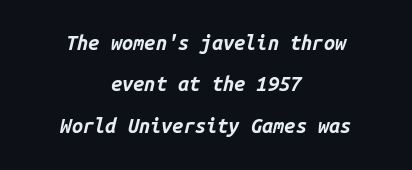
The image shows 20 px bold type, italic (leaning right); set centered, loose line spacing (2.07x), normal letter spacing, not underlined.
